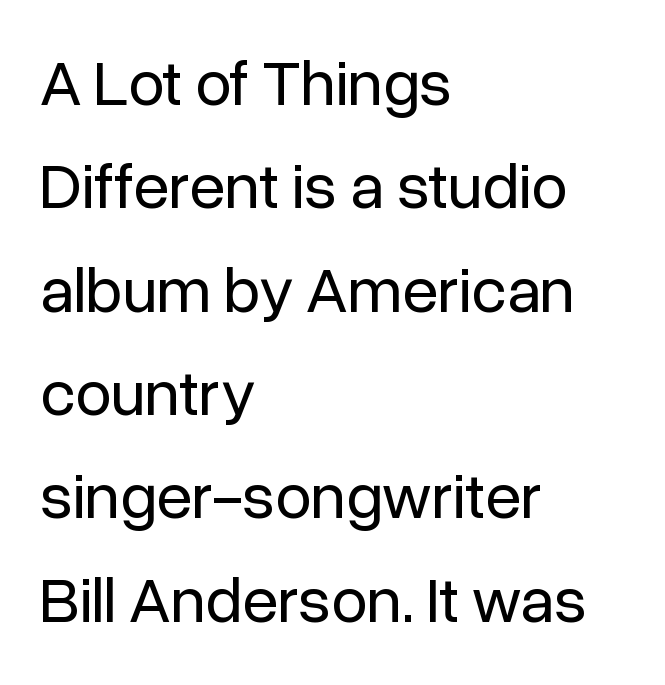
The image shows 65 px regular-weight sans-serif type, upright; set left-aligned, normal line spacing (1.59x), normal letter spacing, not underlined; low stroke contrast and a medium x-height.
